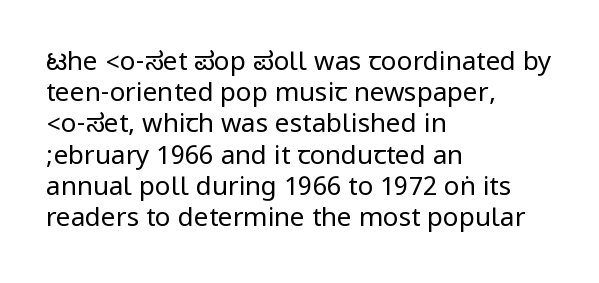
Q: Is the text bold? A: No.
Q: Is the text italic (slanted)? A: No, it is upright.
Q: Is the text underlined? A: No.
Q: How is the paragraph aligned? A: Left-aligned.
Q: Is the spacing between letters normal or unusually wide? A: Normal.
